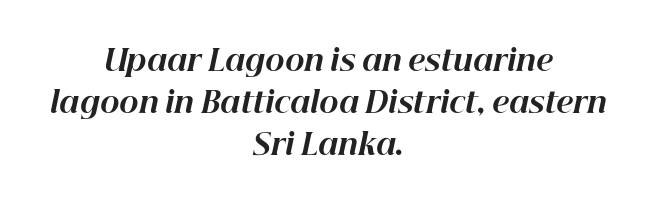
{"italic": "yes", "lean": "right", "slant_degrees": 12, "bold": "yes", "weight": "bold", "width": "normal", "stroke_contrast": "high", "x_height": "medium", "monospaced": "no", "underline": "no", "align": "center", "line_spacing": "normal", "line_spacing_ratio": 1.44, "letter_spacing": "normal", "letter_spacing_em": 0.0, "glyph_px": 29}
